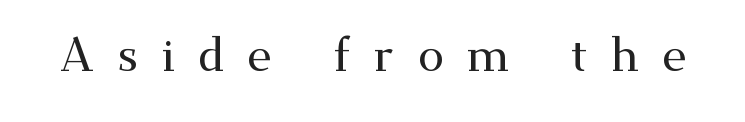
The image shows 47 px wide serif type, upright; set unusually wide letter spacing (+0.49 em), not underlined; medium stroke contrast and a small x-height.
